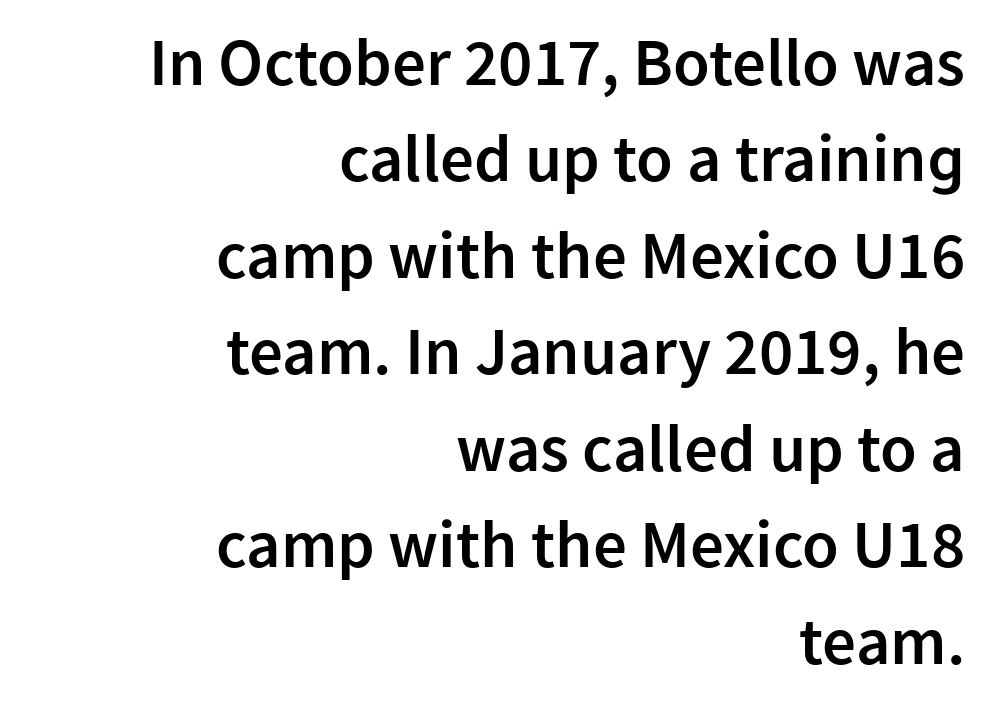
{"serif": "no", "italic": "no", "bold": "semi", "weight": "semibold", "width": "normal", "stroke_contrast": "low", "x_height": "medium", "monospaced": "no", "underline": "no", "align": "right", "line_spacing": "normal", "line_spacing_ratio": 1.44, "letter_spacing": "normal", "letter_spacing_em": 0.0, "glyph_px": 67}
